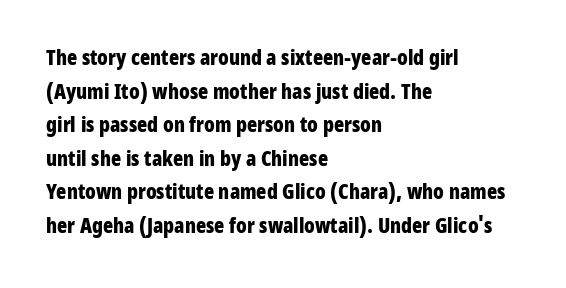
{"italic": "no", "bold": "yes", "underline": "no", "align": "left", "line_spacing": "normal", "line_spacing_ratio": 1.6, "letter_spacing": "normal", "letter_spacing_em": 0.0, "glyph_px": 21}
